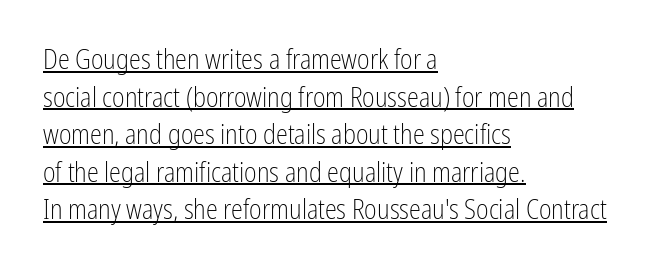
The image shows 27 px text type, upright; set left-aligned, normal line spacing (1.39x), normal letter spacing, underlined.
